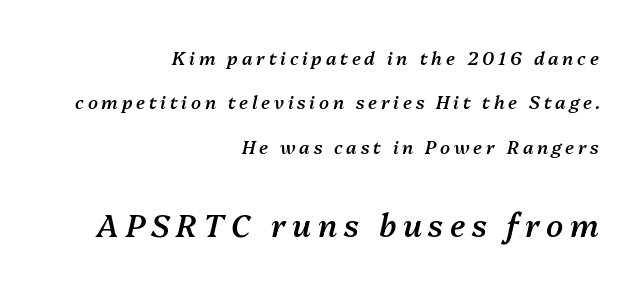
Emphasis-style slanted type is in use. A typesetter would call this proportional, since set widths differ per character. Descenders hang freely into open space. Every row of glyphs terminates at an identical x-position on the right. The leading is generous, giving the passage an open texture. You could only call the tracking loose — the letters float apart.
